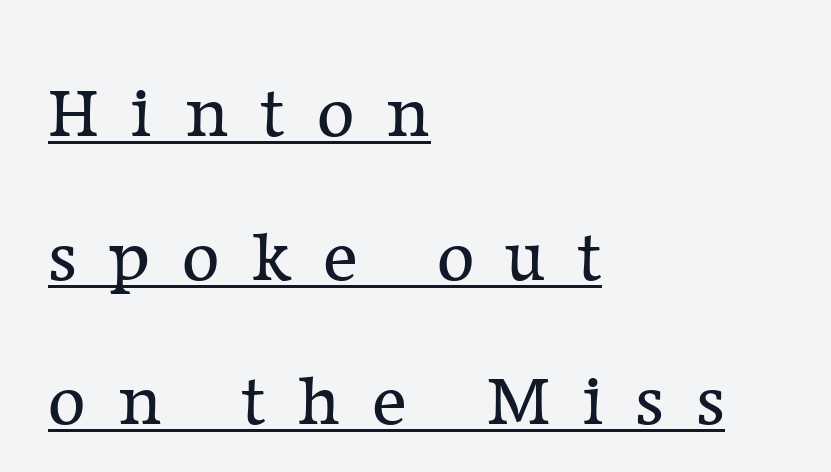
The image shows 73 px regular-weight serif type, upright; set left-aligned, loose line spacing (1.97x), unusually wide letter spacing (+0.43 em), underlined; low stroke contrast and a medium x-height.
